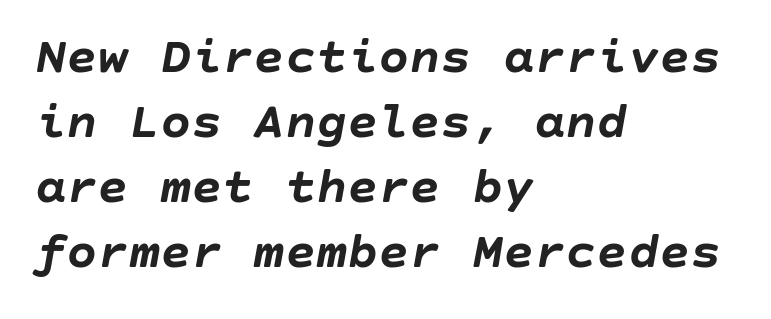
Q: Is the text bold? A: Yes.
Q: Is the text italic (slanted)? A: Yes, it leans right by about 10 degrees.
Q: Is the text underlined? A: No.
Q: How is the paragraph aligned? A: Left-aligned.
Q: Is the spacing between letters normal or unusually wide? A: Normal.
Q: Is the spacing between lines tight, normal or loose? A: Normal.
Q: Width (condensed, normal, or wide)? A: Normal.
Q: Stroke contrast? A: Low.
Q: x-height? A: Large.
